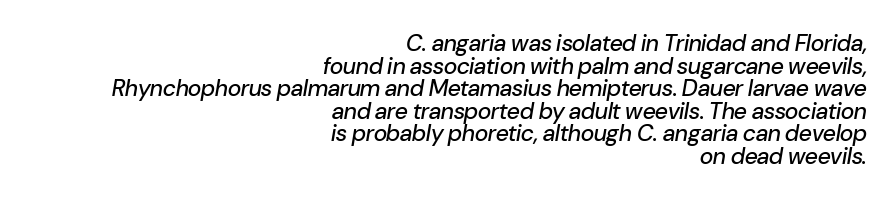
{"italic": "yes", "lean": "right", "slant_degrees": 10, "underline": "no", "align": "right", "line_spacing": "tight", "line_spacing_ratio": 0.98, "letter_spacing": "normal", "letter_spacing_em": 0.0, "glyph_px": 23}
